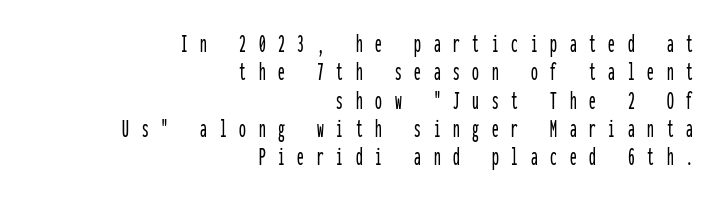
{"italic": "no", "underline": "no", "align": "right", "line_spacing": "tight", "line_spacing_ratio": 1.05, "letter_spacing": "wide", "letter_spacing_em": 0.47, "glyph_px": 27}
